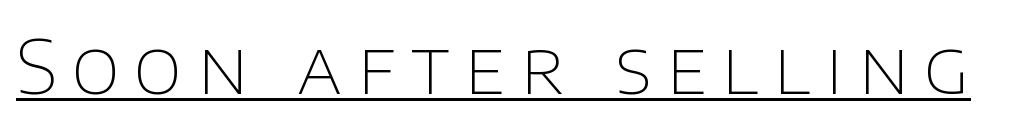
Q: Is the text bold? A: No.
Q: Is the text italic (slanted)? A: No, it is upright.
Q: Is the typeface a serif or a sans-serif typeface? A: Sans-serif.
Q: Is the text underlined? A: Yes.
Q: Is the spacing between letters normal or unusually wide? A: Unusually wide.
Q: Width (condensed, normal, or wide)? A: Normal.
Q: Stroke contrast? A: Low.
Q: x-height? A: Large.
Q: Monospaced? A: No.
